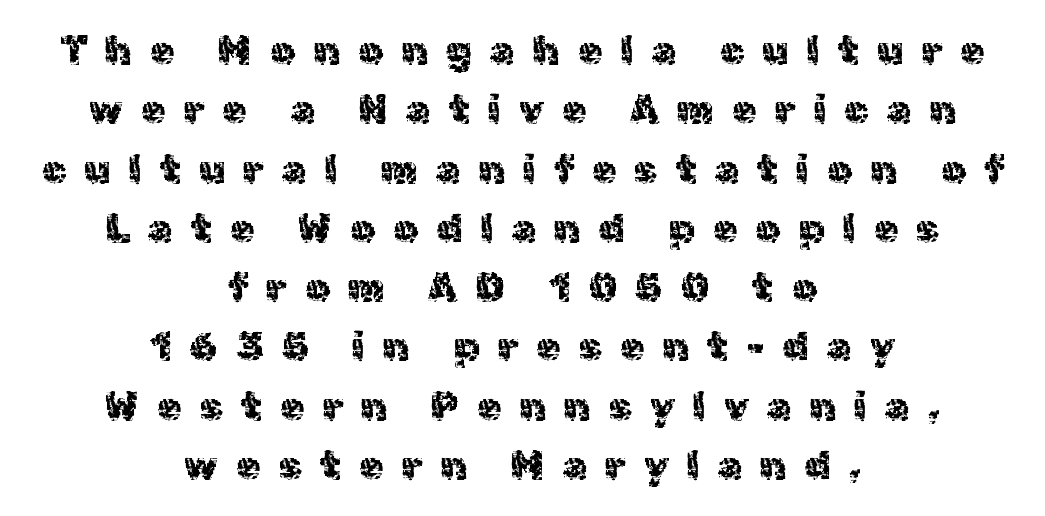
Q: Is the text italic (slanted)? A: No, it is upright.
Q: Is the typeface a serif or a sans-serif typeface? A: Sans-serif.
Q: Is the text underlined? A: No.
Q: How is the paragraph aligned? A: Centered.
Q: Is the spacing between letters normal or unusually wide? A: Unusually wide.
Q: Is the spacing between lines tight, normal or loose? A: Normal.
Q: Width (condensed, normal, or wide)? A: Normal.
Q: x-height? A: Medium.
Q: Monospaced? A: No.
